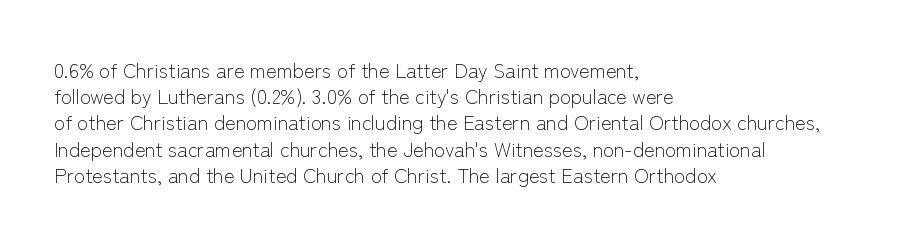
Q: Is the text bold? A: No.
Q: Is the text italic (slanted)? A: No, it is upright.
Q: Is the text underlined? A: No.
Q: How is the paragraph aligned? A: Left-aligned.
Q: Is the spacing between letters normal or unusually wide? A: Normal.
Q: Is the spacing between lines tight, normal or loose? A: Normal.
